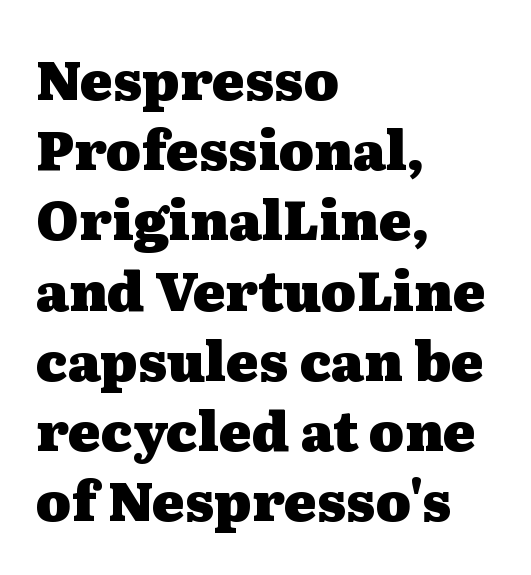
Do the letters lean? They stand straight. The rows are spaced the way most documents space them. The letters advance in unequal steps, a hallmark of proportional type. These lines stack with their left ends in a neat column.
